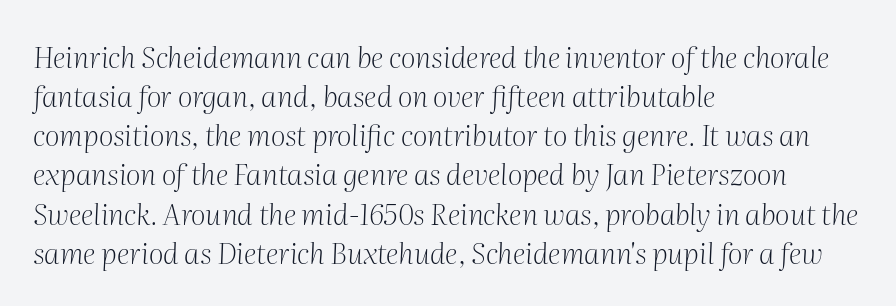
Tracking here is standard; glyphs follow each other at the usual distance. Do the characters align in a grid? No, the font is proportional. The passage shown is not underscored anywhere. The lines in this sample share a left origin and differ only in where they stop. Each stroke keeps to a modest, everyday thickness or less. What kind of face is this? One with serifs.
